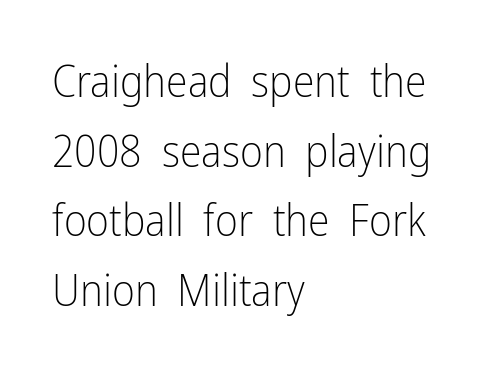
{"serif": "no", "italic": "no", "bold": "no", "weight": "light", "width": "condensed", "stroke_contrast": "low", "x_height": "medium", "monospaced": "no", "underline": "no", "align": "left", "line_spacing": "normal", "line_spacing_ratio": 1.58, "letter_spacing": "normal", "letter_spacing_em": 0.0, "glyph_px": 44}
